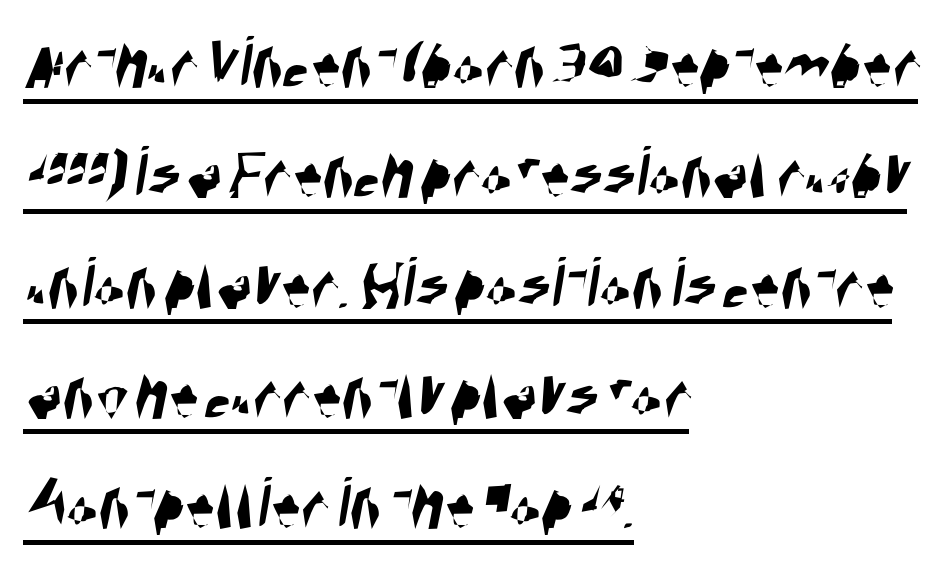
Q: Is the typeface a serif or a sans-serif typeface? A: Sans-serif.
Q: Is the text underlined? A: Yes.
Q: How is the paragraph aligned? A: Left-aligned.
Q: Is the spacing between letters normal or unusually wide? A: Normal.
Q: Is the spacing between lines tight, normal or loose? A: Normal.
Q: Width (condensed, normal, or wide)? A: Condensed.
Q: Stroke contrast? A: High.
Q: x-height? A: Large.
Q: Monospaced? A: No.
